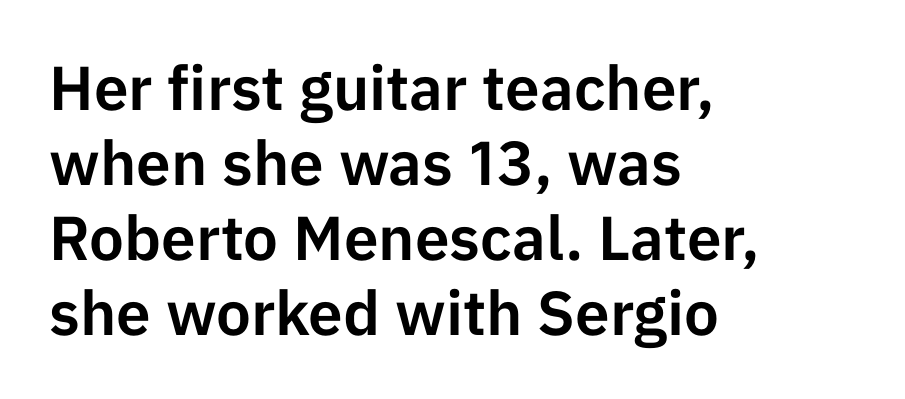
{"serif": "no", "italic": "no", "width": "normal", "stroke_contrast": "low", "x_height": "medium", "monospaced": "no", "underline": "no", "align": "left", "line_spacing_ratio": 1.21, "letter_spacing": "normal", "letter_spacing_em": 0.0, "glyph_px": 62}
